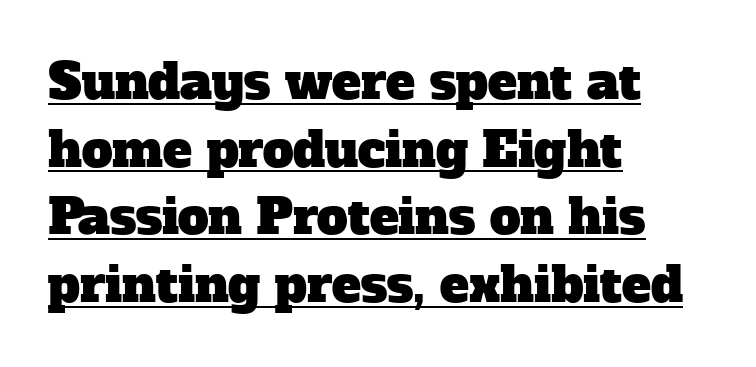
Q: Is the typeface a serif or a sans-serif typeface? A: Serif.
Q: Is the text underlined? A: Yes.
Q: How is the paragraph aligned? A: Left-aligned.
Q: Is the spacing between letters normal or unusually wide? A: Normal.
Q: Is the spacing between lines tight, normal or loose? A: Normal.
Q: Width (condensed, normal, or wide)? A: Normal.
Q: Stroke contrast? A: Low.
Q: x-height? A: Medium.
Q: Monospaced? A: No.
